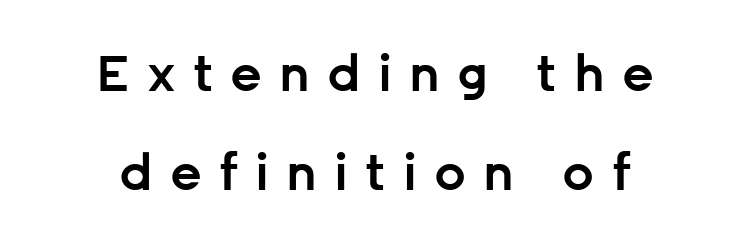
Honestly, there is no underline to notice here at all. Each new line begins a long way beneath the previous one. Posture: upright roman. You could only call the tracking loose — the letters float apart. Grotesque or geometric, the face here clearly has no serifs. Firm but not heavy-handed strokes: this text is semibold.
